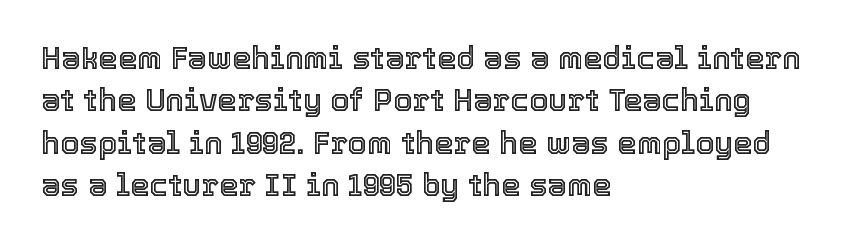
{"italic": "no", "width": "normal", "x_height": "medium", "monospaced": "no", "underline": "no", "align": "left", "line_spacing": "normal", "line_spacing_ratio": 1.37, "letter_spacing": "normal", "letter_spacing_em": 0.0, "glyph_px": 31}
